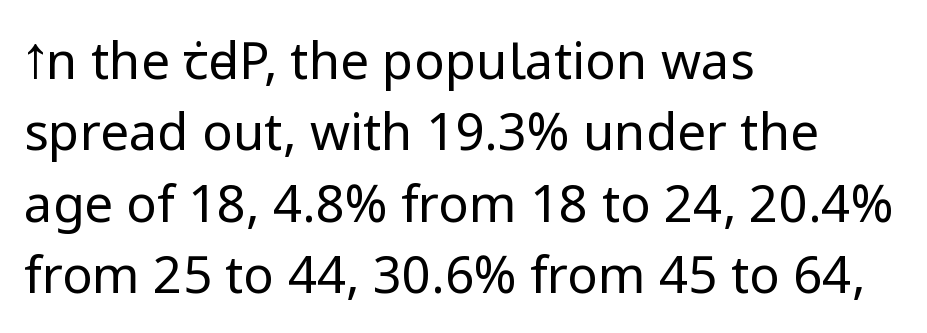
{"serif": "no", "italic": "no", "bold": "no", "weight": "regular", "width": "normal", "stroke_contrast": "low", "x_height": "medium", "monospaced": "no", "underline": "no", "align": "left", "line_spacing": "normal", "line_spacing_ratio": 1.4, "letter_spacing": "normal", "letter_spacing_em": 0.0, "glyph_px": 51}
